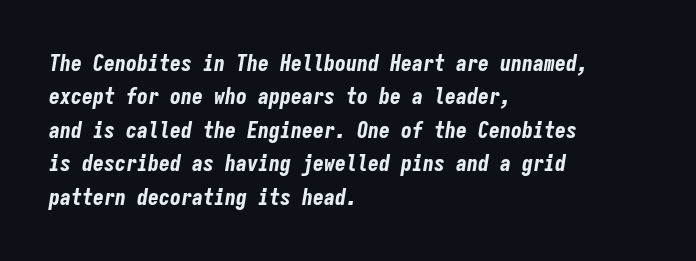
{"italic": "yes", "lean": "right", "slant_degrees": 9, "bold": "yes", "underline": "no", "align": "left", "line_spacing": "normal", "line_spacing_ratio": 1.52, "letter_spacing": "normal", "letter_spacing_em": 0.0, "glyph_px": 22}
